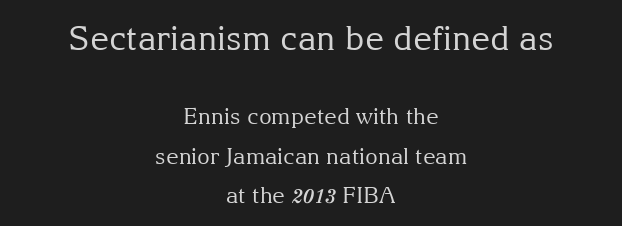
Q: Is the text bold? A: No.
Q: Is the text italic (slanted)? A: No, it is upright.
Q: Is the typeface a serif or a sans-serif typeface? A: Serif.
Q: Is the text underlined? A: No.
Q: How is the paragraph aligned? A: Centered.
Q: Is the spacing between letters normal or unusually wide? A: Normal.
Q: Which block of text is set in a larger size, the first (top) or the second (bottom)? A: The first (top) one.
Q: Width (condensed, normal, or wide)? A: Normal.
Q: Stroke contrast? A: Medium.
Q: x-height? A: Medium.
Q: Monospaced? A: No.
